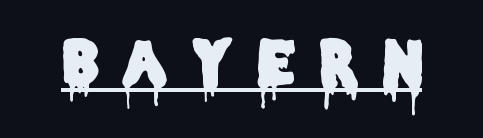
The image shows 61 px condensed sans-serif type, upright; set unusually wide letter spacing (+0.4 em), underlined; low stroke contrast and a large x-height.
